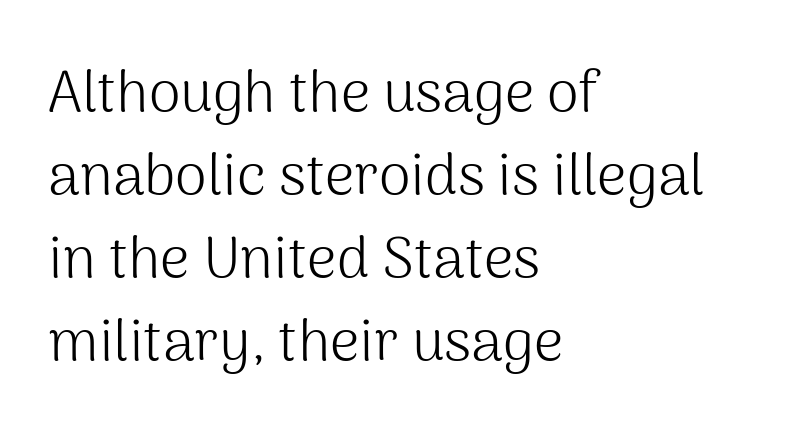
The image shows 58 px light sans-serif type, upright; set left-aligned, normal line spacing (1.43x), normal letter spacing, not underlined; medium stroke contrast and a medium x-height.
